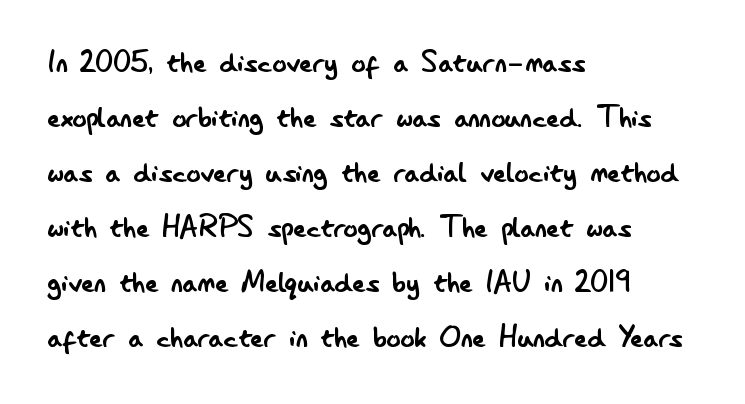
{"serif": "no", "italic": "no", "bold": "no", "weight": "regular", "width": "condensed", "stroke_contrast": "low", "x_height": "small", "monospaced": "no", "underline": "no", "align": "left", "line_spacing": "normal", "line_spacing_ratio": 1.57, "letter_spacing": "normal", "letter_spacing_em": 0.0, "glyph_px": 35}
